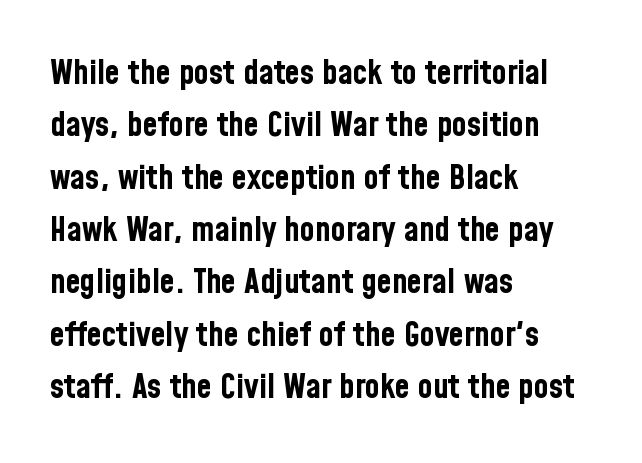
Its strokes are broad and dark, the hallmark of bold type. Leftover space on each line is placed entirely after the last word. Note the varied advance widths — an 'i' is clearly narrower than an 'm'. The gaps between neighbouring characters are ordinary and unremarkable.
